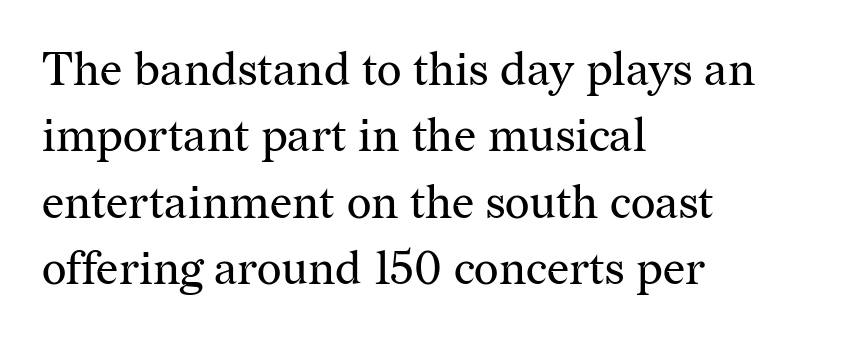
{"serif": "yes", "italic": "no", "bold": "no", "weight": "regular", "width": "normal", "stroke_contrast": "medium", "x_height": "medium", "monospaced": "no", "underline": "no", "align": "left", "line_spacing": "normal", "line_spacing_ratio": 1.41, "letter_spacing": "normal", "letter_spacing_em": 0.0, "glyph_px": 47}
